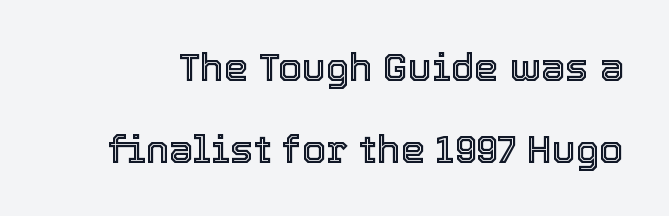
The specimen reads as upright at a glance. The string is rendered with underlining switched off. Characters follow at the spacing the type designer built in. Do the characters align in a grid? No, the font is proportional.
